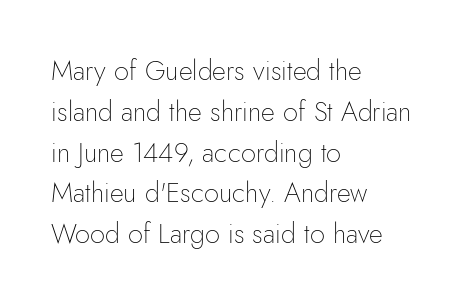
The image shows 27 px text type, upright; set left-aligned, normal line spacing (1.51x), normal letter spacing, not underlined.
